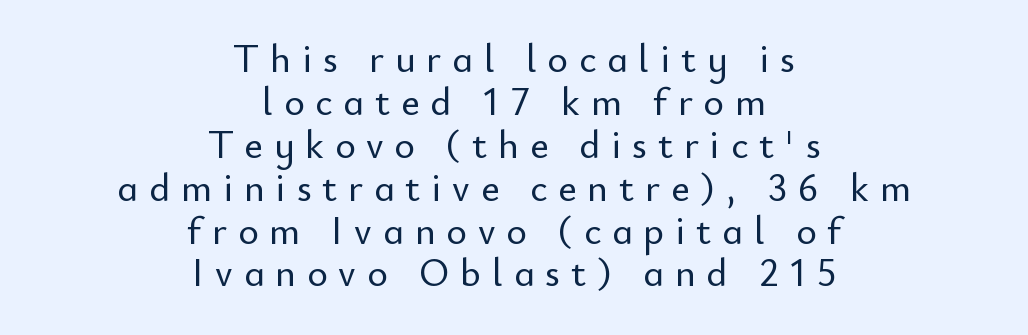
The specimen omits any rule beneath the text block's lines. What kind of face is this? One without serifs — a sans. Note the varied advance widths — an 'i' is clearly narrower than an 'm'. You could only call the tracking loose — the letters float apart. Typeset on center — no edge is straight.
